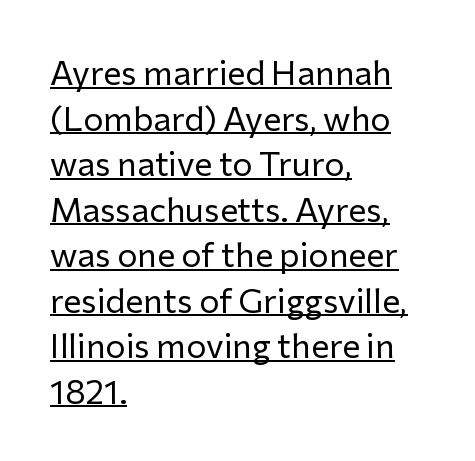
Every character sits straight up, as roman type does. Caption: lettering with a line underneath. Do the characters align in a grid? No, the font is proportional. The paragraph shown leans on its left margin.
